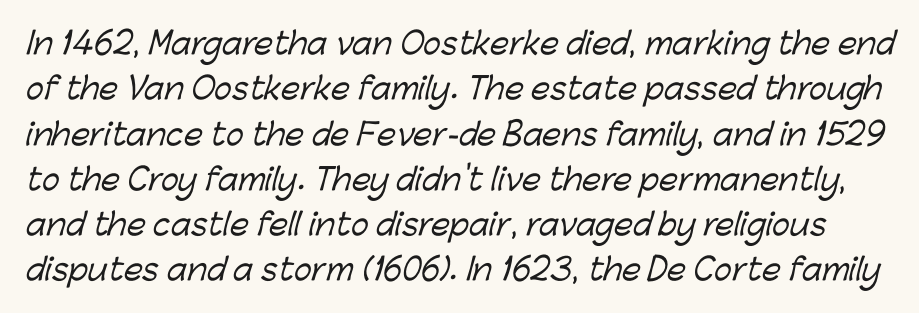
Q: Is the typeface a serif or a sans-serif typeface? A: Sans-serif.
Q: Is the text underlined? A: No.
Q: Is the spacing between letters normal or unusually wide? A: Normal.
Q: Is the spacing between lines tight, normal or loose? A: Normal.
Q: Width (condensed, normal, or wide)? A: Normal.
Q: Stroke contrast? A: Low.
Q: x-height? A: Medium.
Q: Monospaced? A: No.
